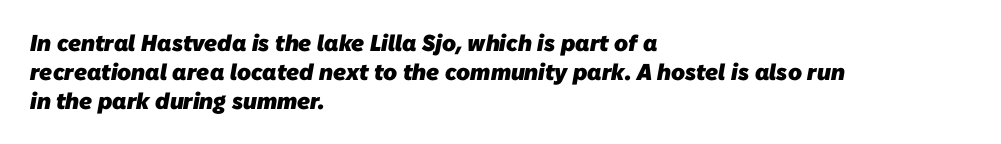
The image shows 23 px bold type; set left-aligned, normal line spacing (1.26x), normal letter spacing, not underlined.
